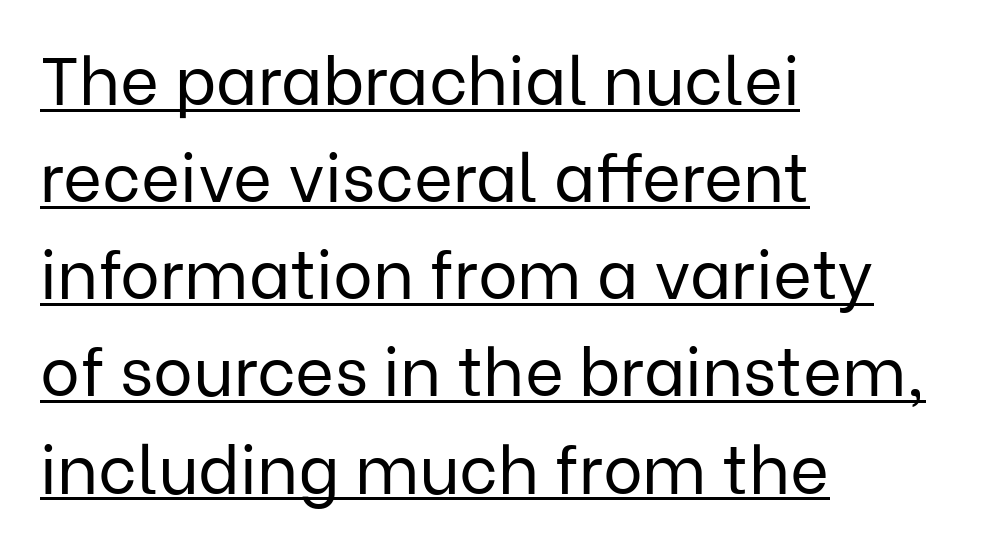
The image shows 67 px regular-weight sans-serif type, upright; set left-aligned, normal line spacing (1.45x), normal letter spacing, underlined; low stroke contrast and a medium x-height.
